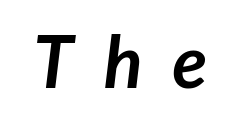
Tracking here is generous; glyphs stand well apart from one another. The glyphs in this specimen are sans serif. Does the weight exceed regular? Yes, all the way to bold. Plain, unruled lines of type. Character widths vary here, with narrow letters taking less room than wide ones.
